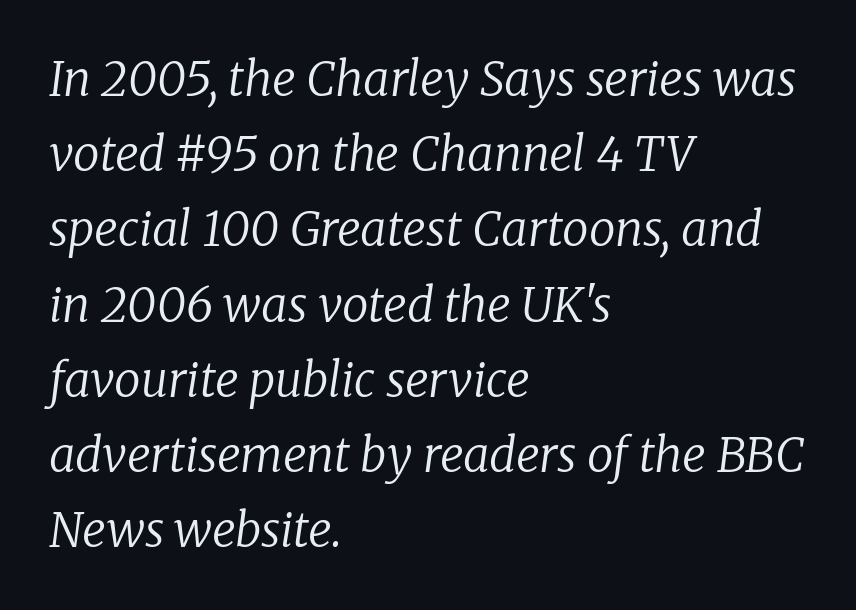
{"serif": "yes", "italic": "yes", "lean": "right", "slant_degrees": 8, "bold": "no", "weight": "regular", "width": "normal", "stroke_contrast": "low", "x_height": "medium", "monospaced": "no", "underline": "no", "align": "left", "line_spacing": "normal", "line_spacing_ratio": 1.6, "letter_spacing": "normal", "letter_spacing_em": 0.0, "glyph_px": 47}
